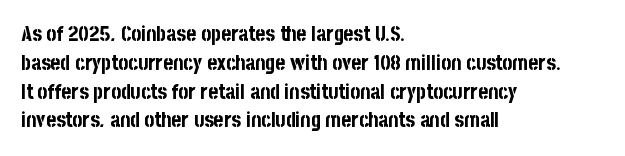
Q: Is the text bold? A: Yes.
Q: Is the text italic (slanted)? A: No, it is upright.
Q: Is the text underlined? A: No.
Q: How is the paragraph aligned? A: Left-aligned.
Q: Is the spacing between letters normal or unusually wide? A: Normal.
Q: Is the spacing between lines tight, normal or loose? A: Normal.
